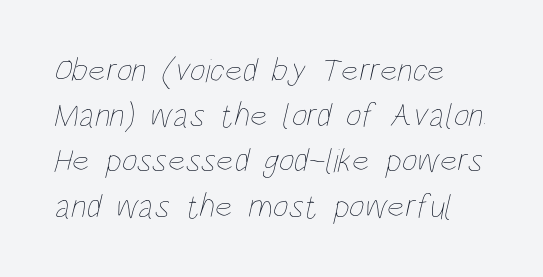
The image shows 34 px thin, condensed type; set left-aligned, normal line spacing (1.33x), normal letter spacing, not underlined; low stroke contrast and a large x-height.
